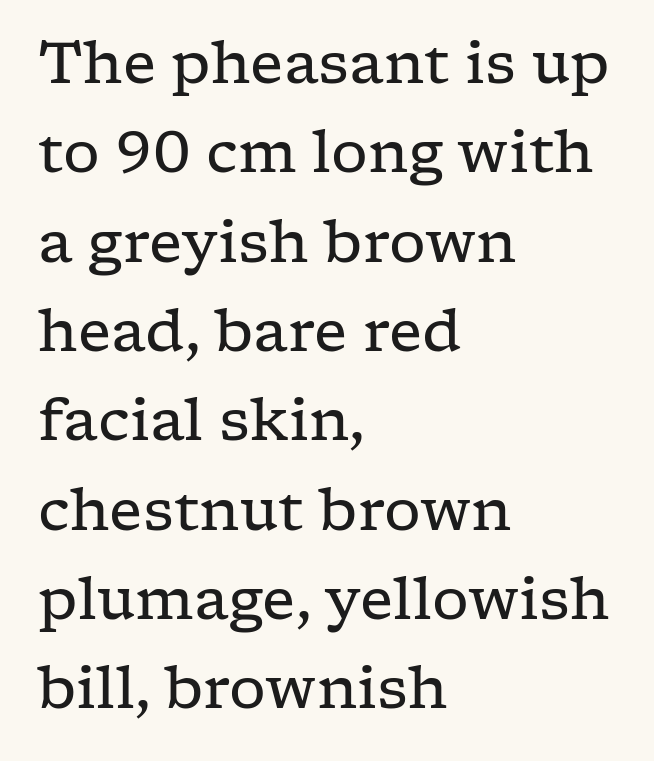
The type is set solid horizontally, with unmodified tracking. The font's upright variant was chosen for this text. These lines are rendered in a variable-pitch font. Summary of vertical rhythm: regular, with standard interline spacing.
